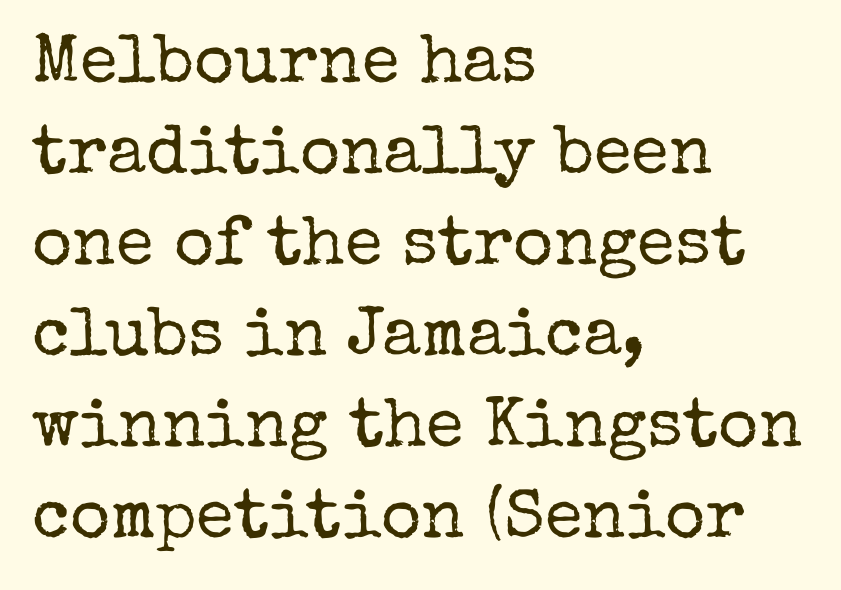
These lines are composed in type with serifs. Rendered with straight, roman letterforms. Is the letter spacing exaggerated? No — it looks like the ordinary default. Stems here are at most as thick as an everyday book face. Note the varied advance widths — an 'i' is clearly narrower than an 'm'. Nobody drew a line under any word here.
